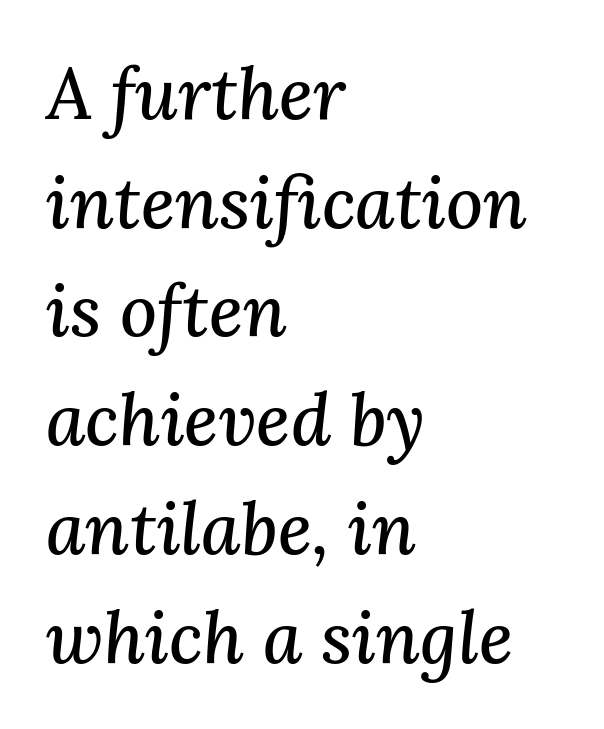
Q: Is the text italic (slanted)? A: Yes, it leans right by about 3 degrees.
Q: Is the typeface a serif or a sans-serif typeface? A: Serif.
Q: Is the text underlined? A: No.
Q: How is the paragraph aligned? A: Left-aligned.
Q: Is the spacing between letters normal or unusually wide? A: Normal.
Q: Is the spacing between lines tight, normal or loose? A: Normal.
Q: Width (condensed, normal, or wide)? A: Normal.
Q: Stroke contrast? A: Medium.
Q: x-height? A: Medium.
Q: Monospaced? A: No.
